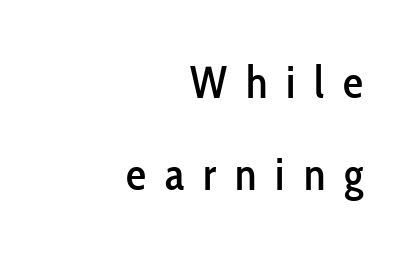
The image shows 45 px condensed sans-serif type, upright; set right-aligned, loose line spacing (2.05x), unusually wide letter spacing (+0.42 em), not underlined; low stroke contrast and a medium x-height.
